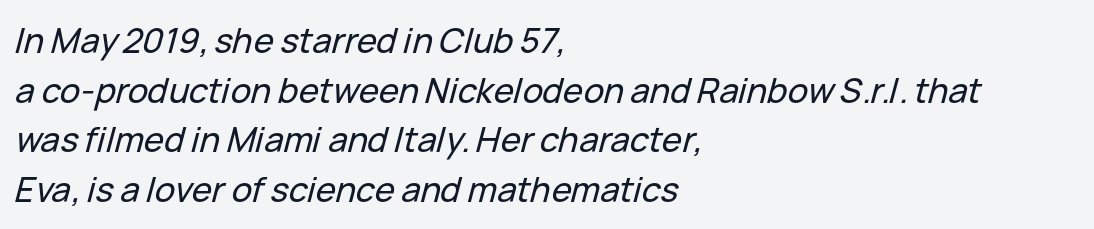
{"italic": "yes", "lean": "right", "slant_degrees": 15, "width": "normal", "stroke_contrast": "low", "x_height": "medium", "monospaced": "no", "underline": "no", "align": "left", "line_spacing": "normal", "line_spacing_ratio": 1.46, "letter_spacing": "normal", "letter_spacing_em": 0.0, "glyph_px": 34}
